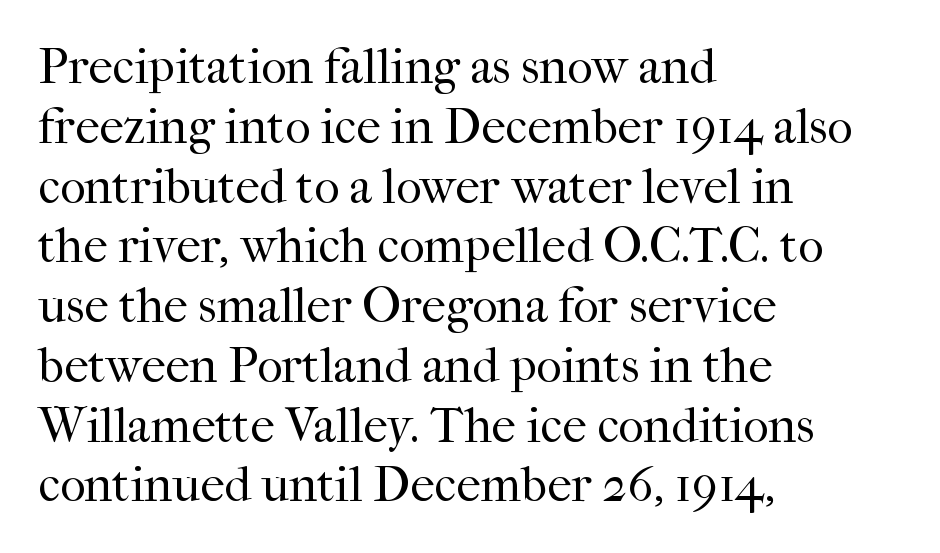
The image shows 49 px regular-weight serif type, upright; set left-aligned, line spacing 1.22x, normal letter spacing, not underlined; high stroke contrast and a medium x-height.
